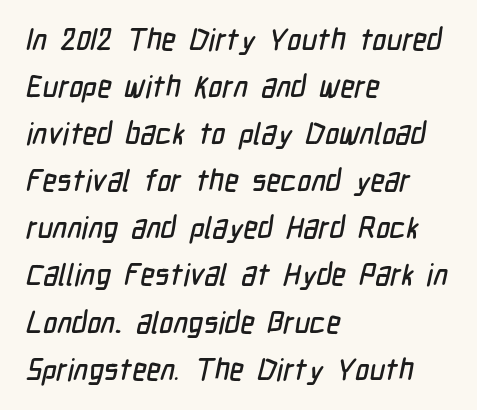
The image shows 30 px condensed sans-serif type; set left-aligned, normal line spacing (1.57x), normal letter spacing, not underlined; low stroke contrast and a medium x-height.
